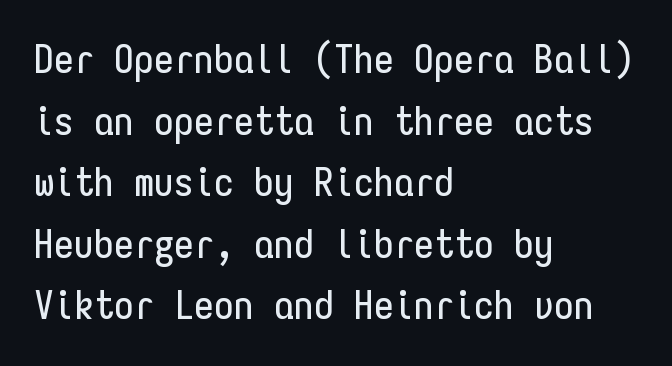
The type family on display is of the sans-serif kind. The rendering uses typewriter-style spacing with identical character cells. Regular leading. In terms of posture, this sample is upright. Unmarked baselines from the first word to the last. The paragraph shown leans on its left margin.
